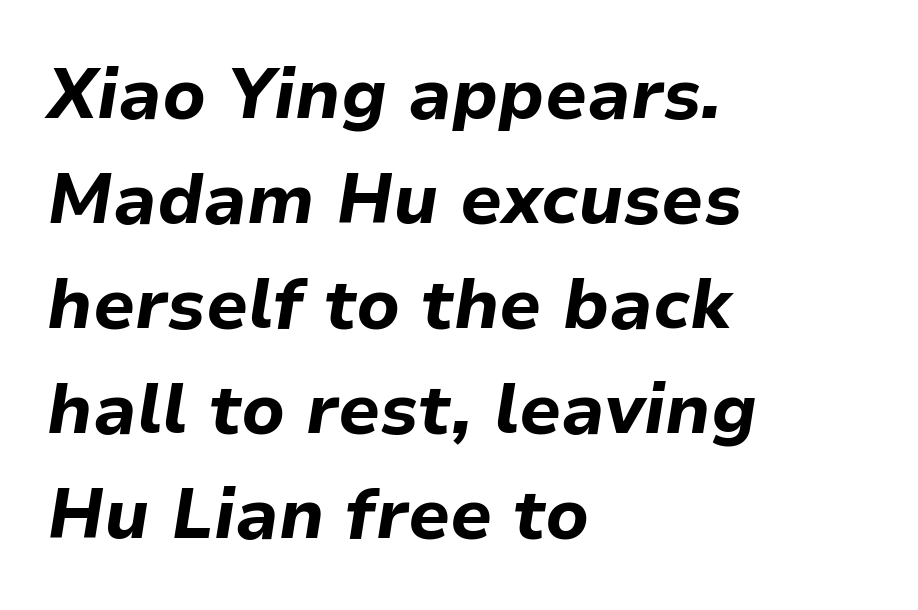
Notice how the passage keeps a crisp vertical edge on the left only. Proportional: the letters do not fall into vertical columns. The space beneath each line is pristine and unruled. Does the weight exceed regular? Yes, all the way to bold.
